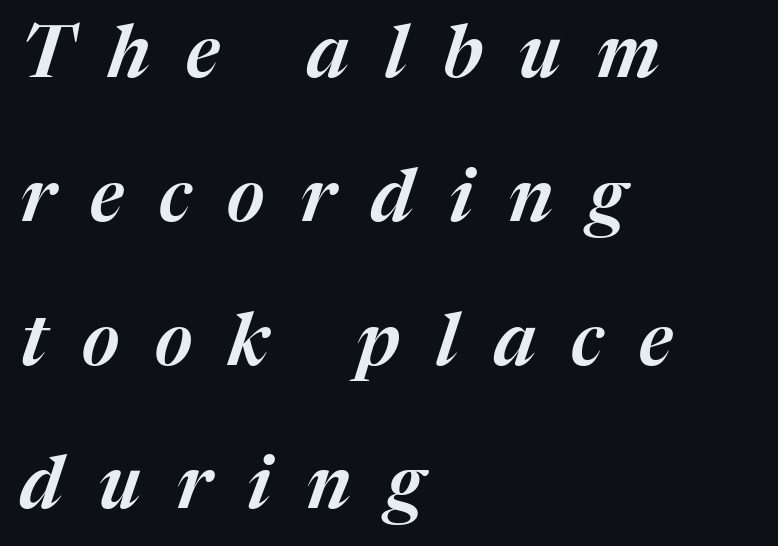
{"italic": "yes", "lean": "right", "slant_degrees": 17, "width": "normal", "stroke_contrast": "medium", "x_height": "medium", "monospaced": "no", "underline": "no", "align": "left", "line_spacing": "loose", "line_spacing_ratio": 1.97, "letter_spacing": "wide", "letter_spacing_em": 0.49, "glyph_px": 73}
